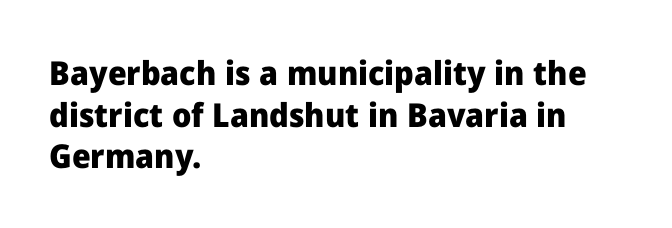
The image shows 33 px heavy sans-serif type, upright; set left-aligned, normal line spacing (1.26x), normal letter spacing, not underlined; low stroke contrast and a medium x-height.
